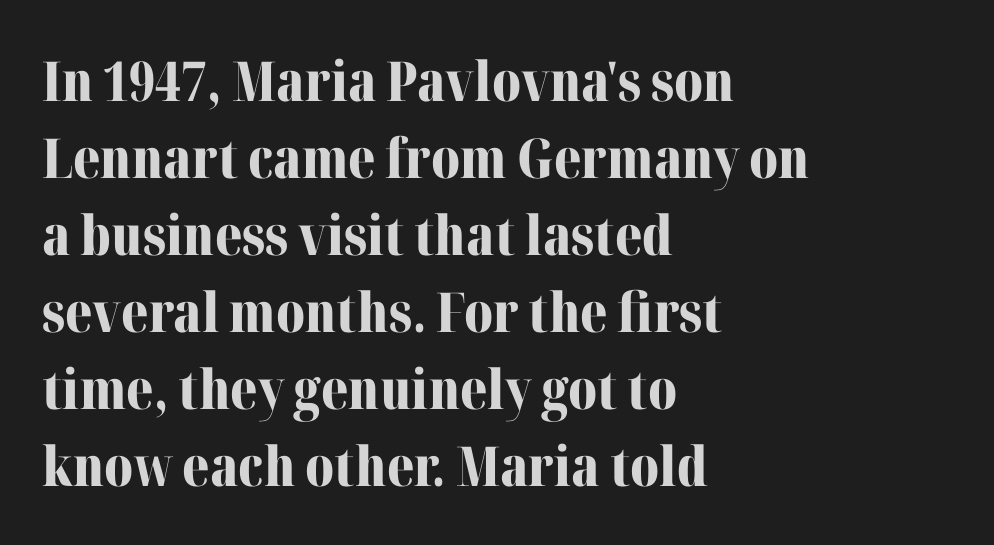
Q: Is the text bold? A: Yes.
Q: Is the text italic (slanted)? A: No, it is upright.
Q: Is the typeface a serif or a sans-serif typeface? A: Serif.
Q: Is the text underlined? A: No.
Q: How is the paragraph aligned? A: Left-aligned.
Q: Is the spacing between letters normal or unusually wide? A: Normal.
Q: Is the spacing between lines tight, normal or loose? A: Normal.
Q: Width (condensed, normal, or wide)? A: Normal.
Q: Stroke contrast? A: Medium.
Q: x-height? A: Medium.
Q: Monospaced? A: No.
